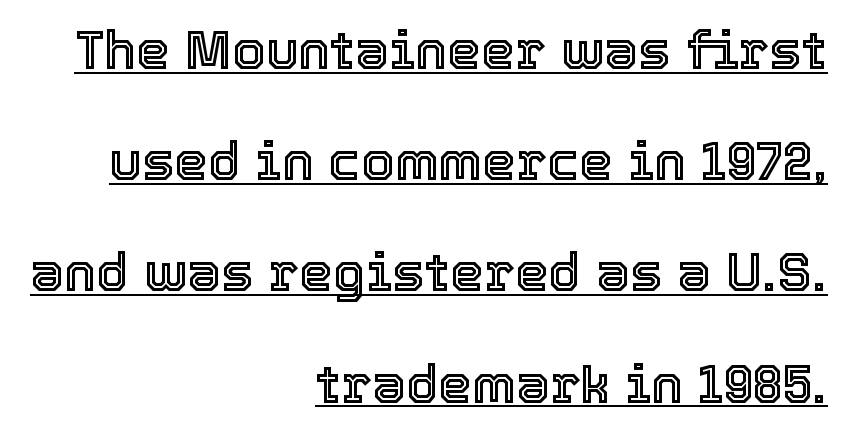
{"italic": "no", "width": "normal", "x_height": "medium", "monospaced": "no", "underline": "yes", "align": "right", "line_spacing": "loose", "line_spacing_ratio": 2.06, "letter_spacing": "normal", "letter_spacing_em": 0.0, "glyph_px": 54}
